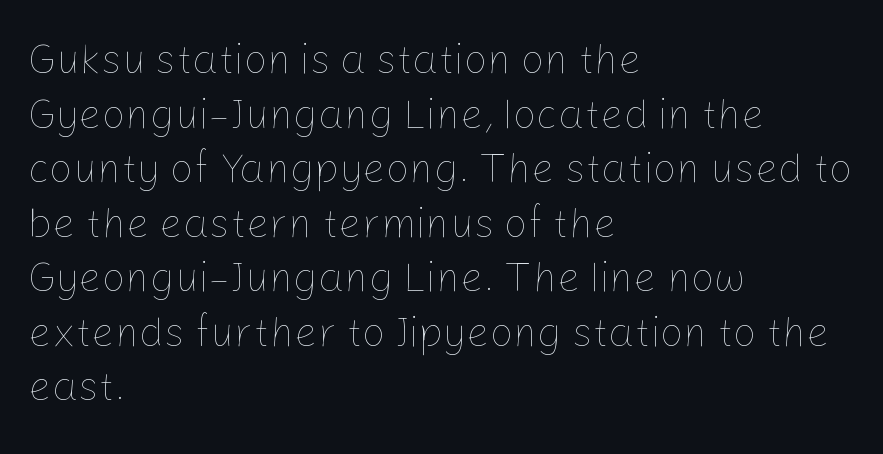
Q: Is the text bold? A: No.
Q: Is the text italic (slanted)? A: No, it is upright.
Q: Is the text underlined? A: No.
Q: How is the paragraph aligned? A: Left-aligned.
Q: Is the spacing between letters normal or unusually wide? A: Normal.
Q: Is the spacing between lines tight, normal or loose? A: Normal.
Q: Width (condensed, normal, or wide)? A: Normal.
Q: Stroke contrast? A: Low.
Q: x-height? A: Medium.
Q: Monospaced? A: No.
